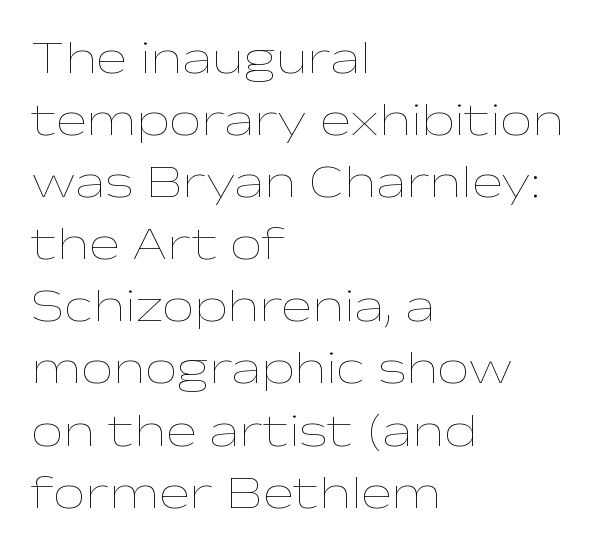
Underline: absent. The axis of the letterforms is exactly vertical. Varying glyph widths throughout — classic text-font behaviour. Default kerning and tracking; the words read as compact shapes.
